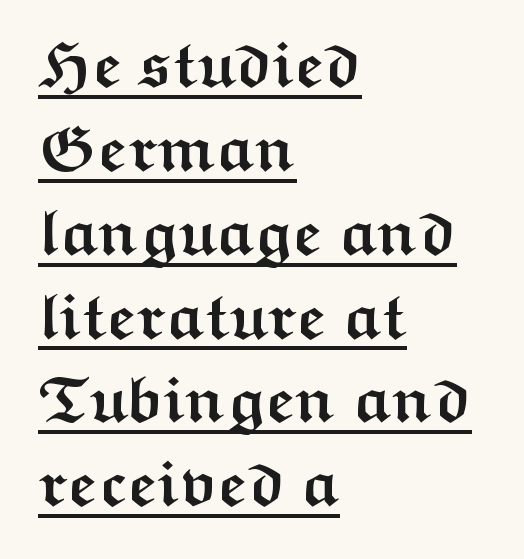
{"serif": "no", "italic": "no", "bold": "yes", "weight": "semibold", "width": "wide", "stroke_contrast": "medium", "x_height": "medium", "monospaced": "no", "underline": "yes", "align": "left", "line_spacing": "normal", "line_spacing_ratio": 1.31, "letter_spacing": "normal", "letter_spacing_em": 0.0, "glyph_px": 64}
